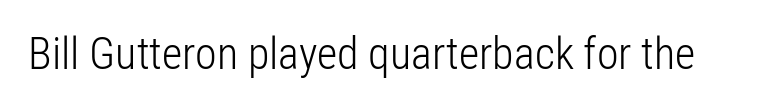
Q: Is the text bold? A: No.
Q: Is the text italic (slanted)? A: No, it is upright.
Q: Is the typeface a serif or a sans-serif typeface? A: Sans-serif.
Q: Is the text underlined? A: No.
Q: Is the spacing between letters normal or unusually wide? A: Normal.
Q: Width (condensed, normal, or wide)? A: Condensed.
Q: Stroke contrast? A: Low.
Q: x-height? A: Medium.
Q: Monospaced? A: No.
